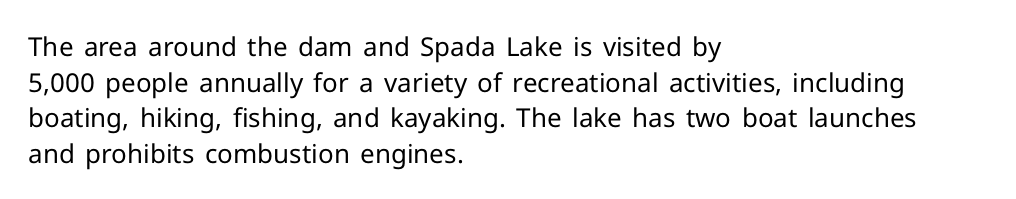
The image shows 26 px text type, upright; set left-aligned, normal line spacing (1.37x), normal letter spacing, not underlined.
